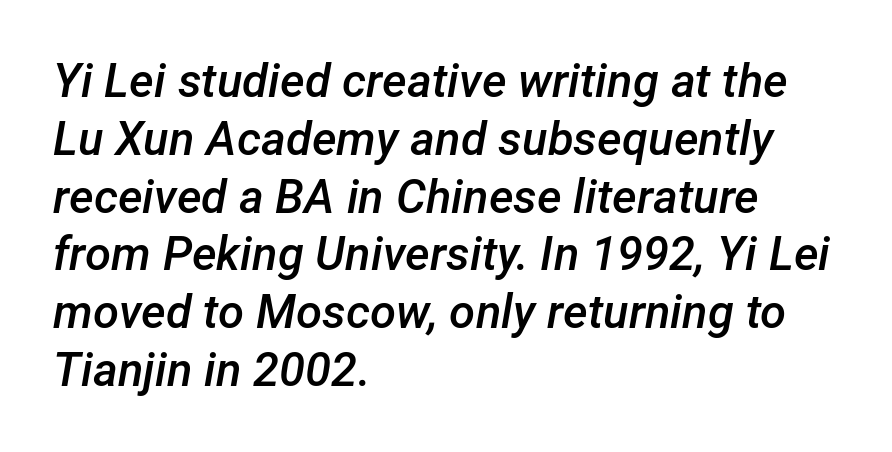
Q: Is the text bold? A: Semi-bold.
Q: Is the text italic (slanted)? A: Yes, it leans right by about 12 degrees.
Q: Is the text underlined? A: No.
Q: How is the paragraph aligned? A: Left-aligned.
Q: Is the spacing between letters normal or unusually wide? A: Normal.
Q: Width (condensed, normal, or wide)? A: Normal.
Q: Stroke contrast? A: Low.
Q: x-height? A: Medium.
Q: Monospaced? A: No.
